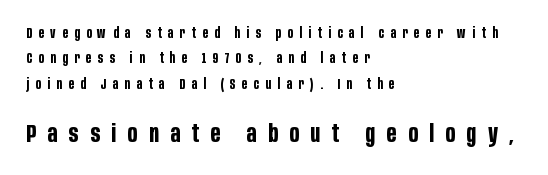
{"italic": "no", "bold": "yes", "underline": "no", "align": "left", "line_spacing_ratio": 1.81, "letter_spacing": "wide", "letter_spacing_em": 0.46, "larger_block": "second", "size_ratio": 1.79, "glyph_px": 25}
